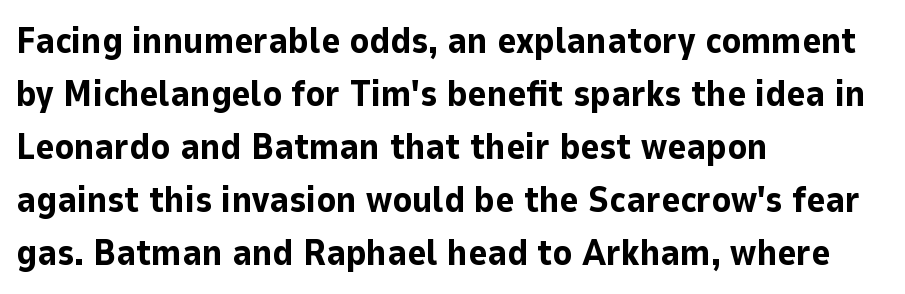
The image shows 36 px bold sans-serif type, upright; set left-aligned, normal line spacing (1.47x), normal letter spacing, not underlined; low stroke contrast and a medium x-height.
